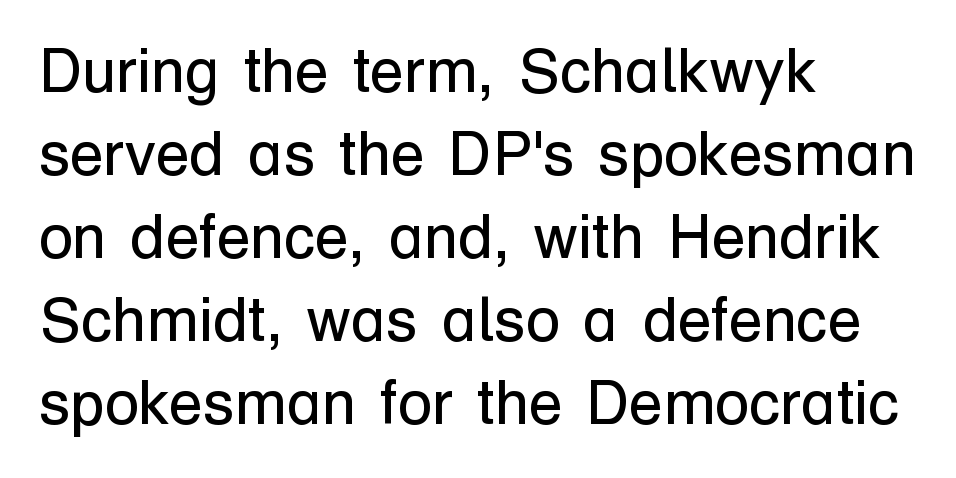
Q: Is the text bold? A: No.
Q: Is the text italic (slanted)? A: No, it is upright.
Q: Is the typeface a serif or a sans-serif typeface? A: Sans-serif.
Q: Is the text underlined? A: No.
Q: How is the paragraph aligned? A: Left-aligned.
Q: Is the spacing between letters normal or unusually wide? A: Normal.
Q: Is the spacing between lines tight, normal or loose? A: Normal.
Q: Width (condensed, normal, or wide)? A: Normal.
Q: Stroke contrast? A: Low.
Q: x-height? A: Medium.
Q: Monospaced? A: No.
